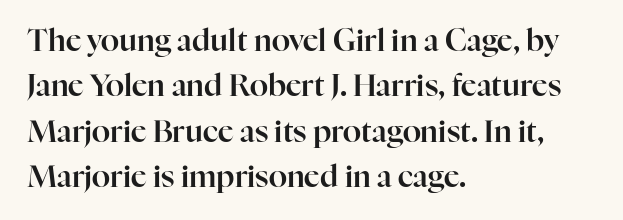
{"serif": "yes", "italic": "no", "width": "normal", "stroke_contrast": "high", "x_height": "medium", "monospaced": "no", "underline": "no", "align": "left", "line_spacing": "normal", "line_spacing_ratio": 1.51, "letter_spacing": "normal", "letter_spacing_em": 0.0, "glyph_px": 30}
